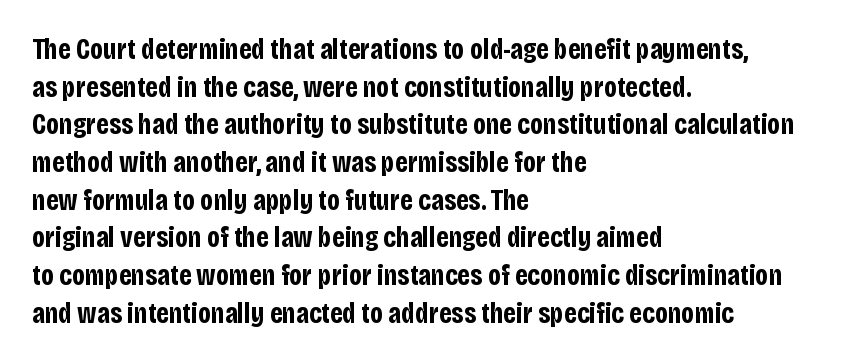
{"serif": "no", "italic": "no", "bold": "yes", "weight": "bold", "width": "condensed", "stroke_contrast": "low", "x_height": "large", "monospaced": "no", "underline": "no", "align": "left", "line_spacing": "normal", "line_spacing_ratio": 1.3, "letter_spacing": "normal", "letter_spacing_em": 0.0, "glyph_px": 29}
